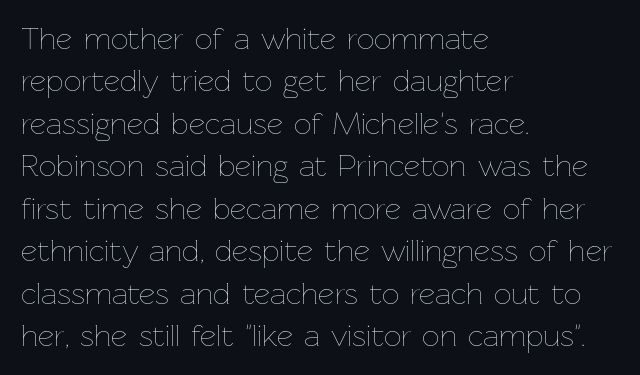
The image shows 31 px thin type, upright; set left-aligned, normal line spacing (1.37x), normal letter spacing, not underlined; low stroke contrast and a medium x-height.
